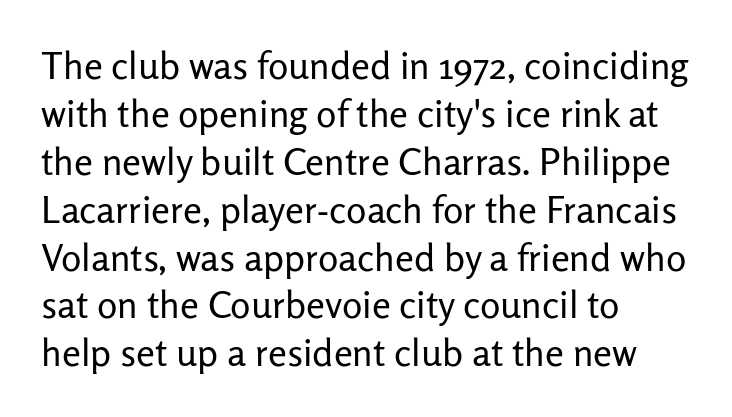
Vertical strokes here are truly vertical. Here the designer chose a conventional face with non-uniform glyph widths. A light-to-regular cut is what we see here. If you drew a ruler down the left edge, every line would touch it. The rendering keeps characters at their native spacing. Check where the strokes stop: nothing finishes them off — pure sans.
